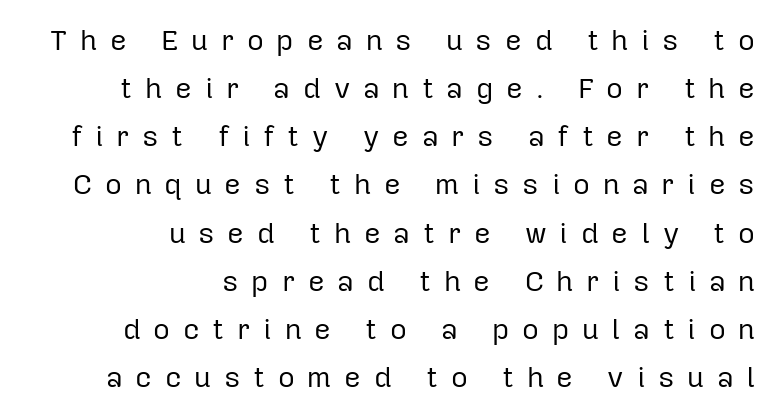
The image shows 29 px regular-weight sans-serif type, upright; set right-aligned, normal line spacing (1.66x), unusually wide letter spacing (+0.44 em), not underlined; low stroke contrast and a medium x-height.
